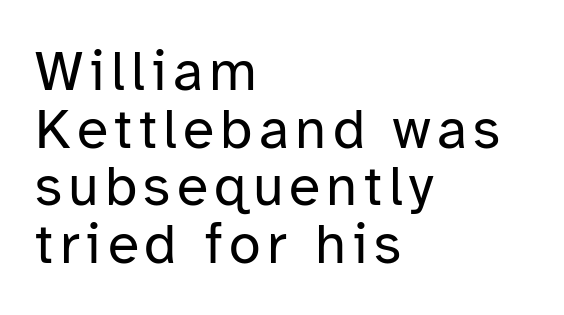
The image shows 57 px regular-weight sans-serif type, upright; set left-aligned, tight line spacing (1.01x), not underlined; low stroke contrast and a medium x-height.
